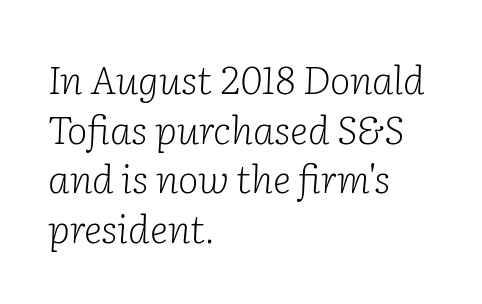
{"serif": "yes", "italic": "yes", "lean": "right", "slant_degrees": 2, "bold": "no", "weight": "light", "width": "normal", "stroke_contrast": "low", "x_height": "medium", "monospaced": "no", "underline": "no", "align": "left", "line_spacing": "normal", "line_spacing_ratio": 1.27, "letter_spacing": "normal", "letter_spacing_em": 0.0, "glyph_px": 39}
